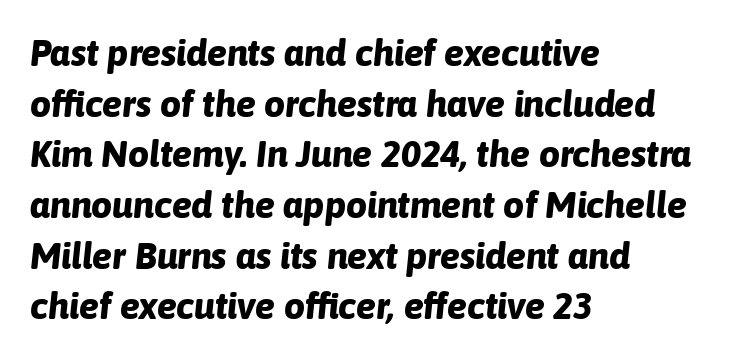
The image shows 37 px bold type, italic (leaning right); set left-aligned, normal line spacing (1.37x), normal letter spacing, not underlined; low stroke contrast and a medium x-height.
